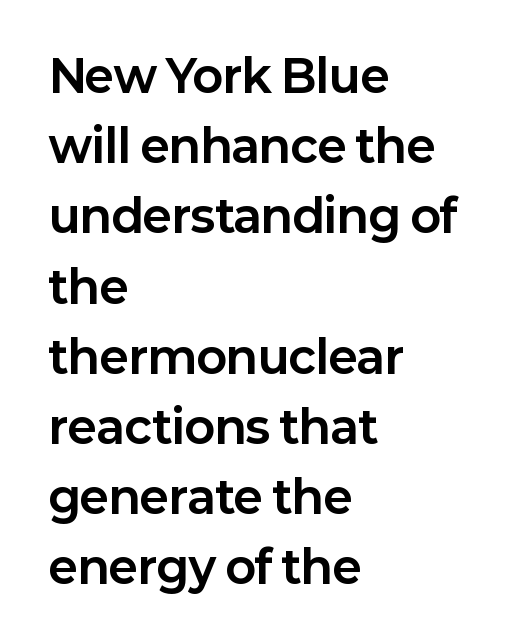
{"serif": "no", "italic": "no", "bold": "yes", "weight": "bold", "width": "normal", "stroke_contrast": "low", "x_height": "medium", "monospaced": "no", "underline": "no", "align": "left", "line_spacing": "normal", "line_spacing_ratio": 1.56, "letter_spacing": "normal", "letter_spacing_em": 0.0, "glyph_px": 45}
